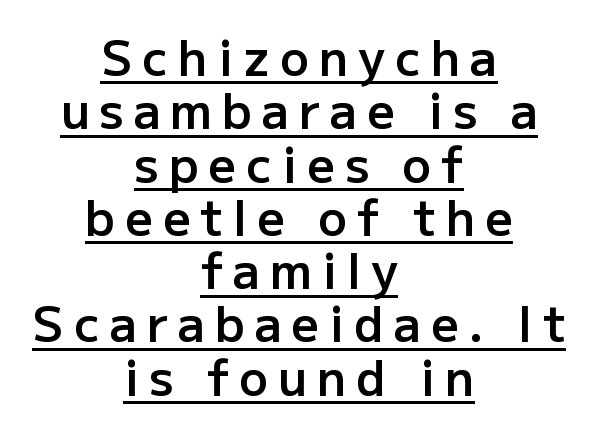
The image shows 48 px semibold sans-serif type, upright; set centered, tight line spacing (1.11x), unusually wide letter spacing (+0.21 em), underlined; low stroke contrast and a medium x-height.
